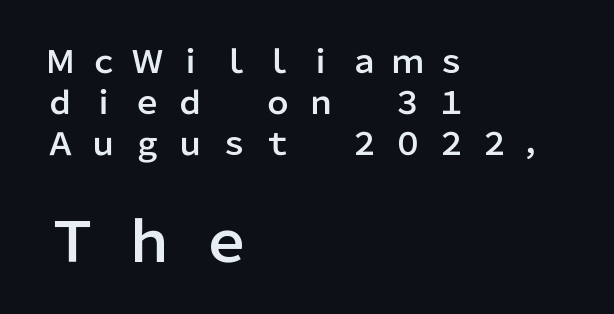
{"serif": "no", "italic": "no", "width": "normal", "stroke_contrast": "low", "x_height": "medium", "monospaced": "no", "underline": "no", "align": "left", "line_spacing": "normal", "line_spacing_ratio": 1.33, "letter_spacing": "wide", "letter_spacing_em": 0.4, "larger_block": "second", "size_ratio": 1.77, "glyph_px": 55}
